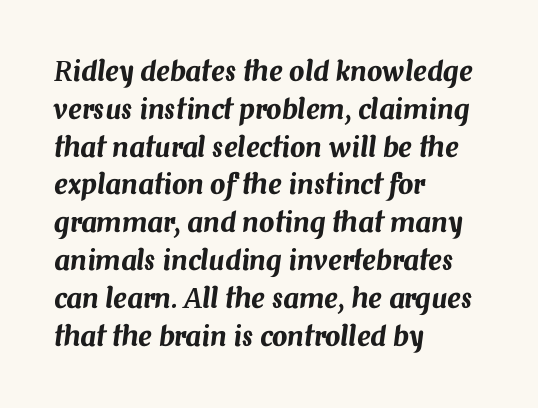
The image shows 27 px text type, italic (leaning right); set left-aligned, normal line spacing (1.4x), normal letter spacing, not underlined.
